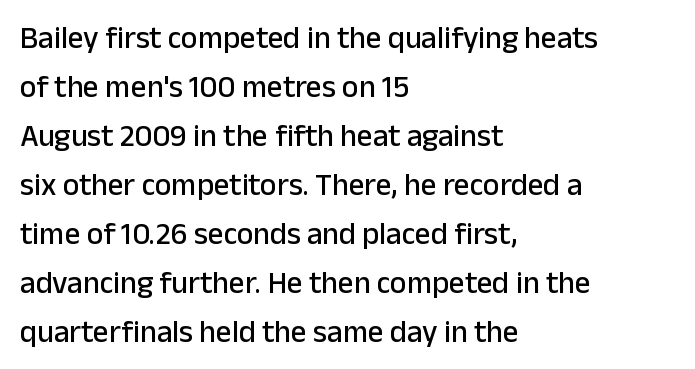
The image shows 31 px sans-serif type, upright; set left-aligned, normal line spacing (1.58x), normal letter spacing, not underlined; low stroke contrast and a medium x-height.
